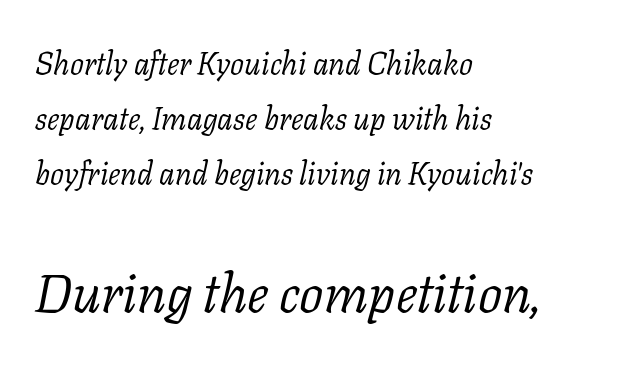
Q: Is the text bold? A: No.
Q: Is the text italic (slanted)? A: Yes, it leans right by about 11 degrees.
Q: Is the typeface a serif or a sans-serif typeface? A: Serif.
Q: Is the text underlined? A: No.
Q: How is the paragraph aligned? A: Left-aligned.
Q: Is the spacing between letters normal or unusually wide? A: Normal.
Q: Which block of text is set in a larger size, the first (top) or the second (bottom)? A: The second (bottom) one.
Q: Width (condensed, normal, or wide)? A: Normal.
Q: Stroke contrast? A: Low.
Q: x-height? A: Medium.
Q: Monospaced? A: No.
